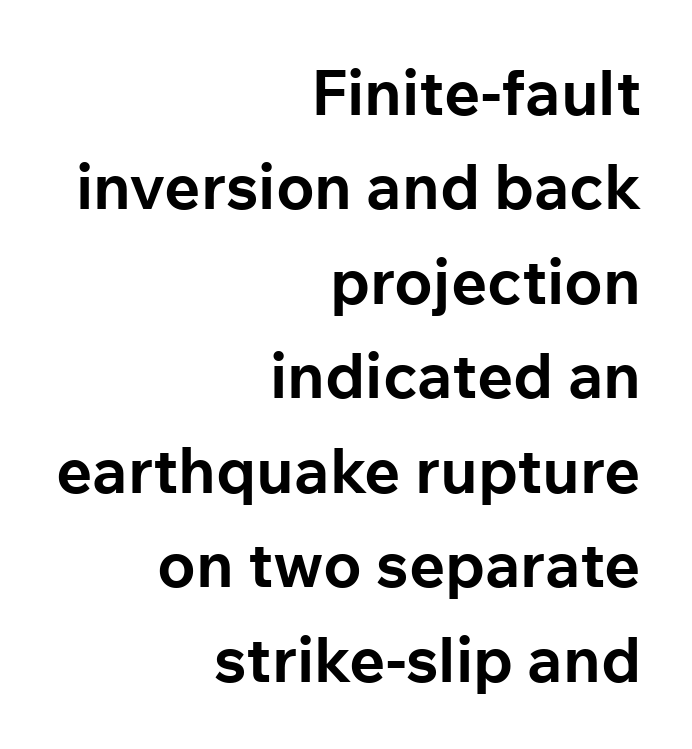
Q: Is the text bold? A: Yes.
Q: Is the text italic (slanted)? A: No, it is upright.
Q: Is the typeface a serif or a sans-serif typeface? A: Sans-serif.
Q: Is the text underlined? A: No.
Q: How is the paragraph aligned? A: Right-aligned.
Q: Is the spacing between letters normal or unusually wide? A: Normal.
Q: Is the spacing between lines tight, normal or loose? A: Normal.
Q: Width (condensed, normal, or wide)? A: Normal.
Q: Stroke contrast? A: Low.
Q: x-height? A: Medium.
Q: Monospaced? A: No.
